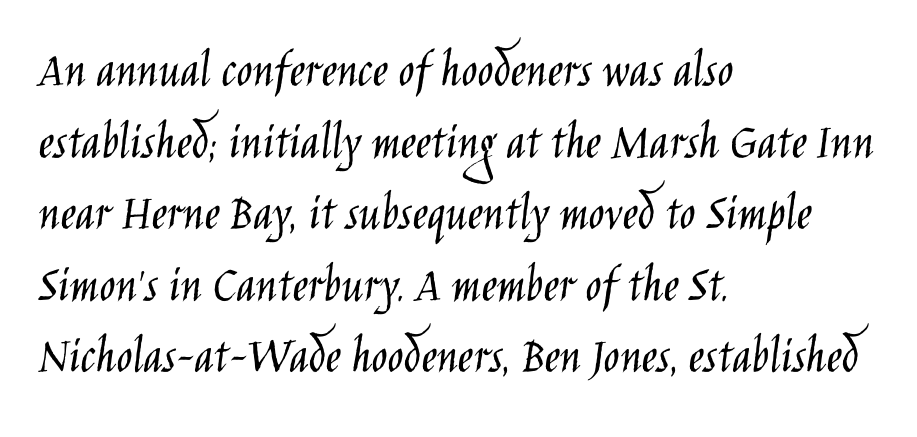
Each line starts at the same left margin while the right side varies. The strip under each line holds only bare page. This sample has the flowing, uneven cadence of proportional lettering. Serifs: no, the terminals of the letterforms are clean.
